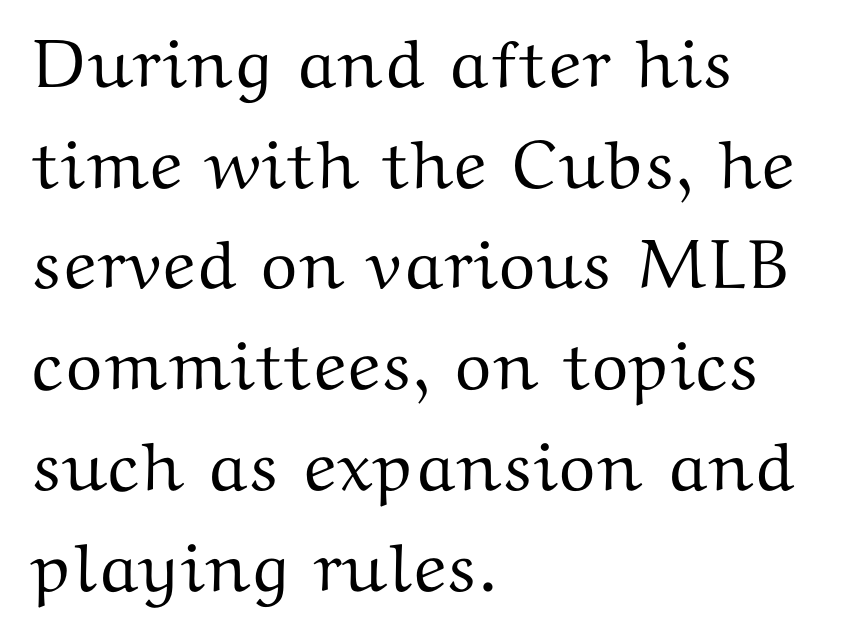
The image shows 69 px wide serif type, upright; set left-aligned, normal line spacing (1.46x), normal letter spacing, not underlined; medium stroke contrast and a medium x-height.
